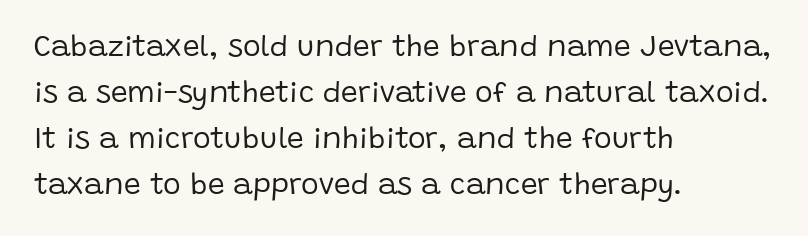
Q: Is the text bold? A: No.
Q: Is the text italic (slanted)? A: No, it is upright.
Q: Is the typeface a serif or a sans-serif typeface? A: Sans-serif.
Q: Is the text underlined? A: No.
Q: How is the paragraph aligned? A: Left-aligned.
Q: Is the spacing between letters normal or unusually wide? A: Normal.
Q: Is the spacing between lines tight, normal or loose? A: Normal.
Q: Width (condensed, normal, or wide)? A: Normal.
Q: Stroke contrast? A: Low.
Q: x-height? A: Large.
Q: Monospaced? A: No.
